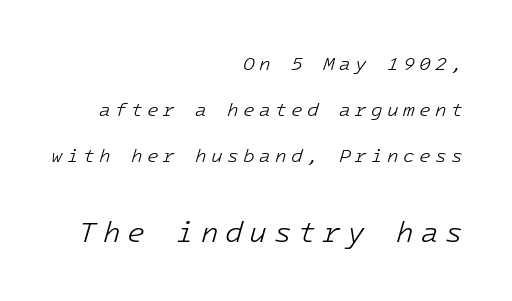
{"italic": "yes", "lean": "right", "slant_degrees": 16, "bold": "no", "weight": "light", "width": "normal", "stroke_contrast": "low", "x_height": "medium", "underline": "no", "align": "right", "line_spacing": "loose", "line_spacing_ratio": 2.42, "letter_spacing": "wide", "letter_spacing_em": 0.23, "larger_block": "second", "size_ratio": 1.53, "glyph_px": 29}
